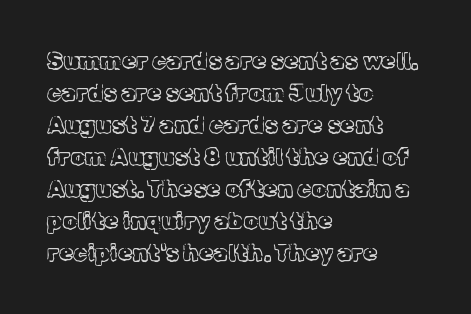
Q: Is the text bold? A: No.
Q: Is the text italic (slanted)? A: No, it is upright.
Q: Is the text underlined? A: No.
Q: How is the paragraph aligned? A: Left-aligned.
Q: Is the spacing between letters normal or unusually wide? A: Normal.
Q: Is the spacing between lines tight, normal or loose? A: Normal.
